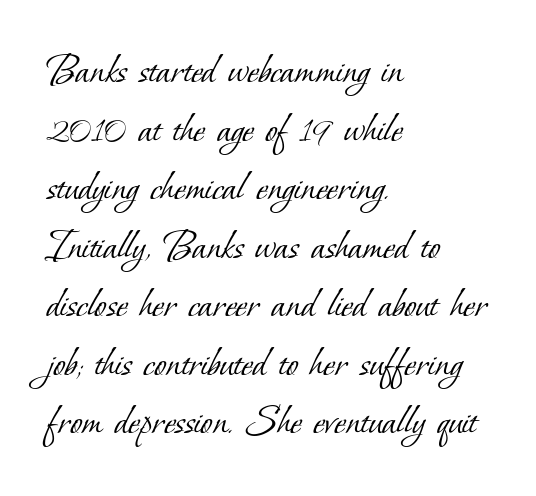
{"serif": "yes", "bold": "no", "weight": "light", "width": "normal", "stroke_contrast": "low", "x_height": "small", "monospaced": "no", "underline": "no", "align": "left", "line_spacing": "normal", "line_spacing_ratio": 1.33, "letter_spacing": "normal", "letter_spacing_em": 0.0, "glyph_px": 44}
